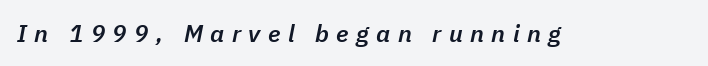
Q: Is the text bold? A: Semi-bold.
Q: Is the text italic (slanted)? A: Yes, it leans right by about 11 degrees.
Q: Is the text underlined? A: No.
Q: Is the spacing between letters normal or unusually wide? A: Unusually wide.
